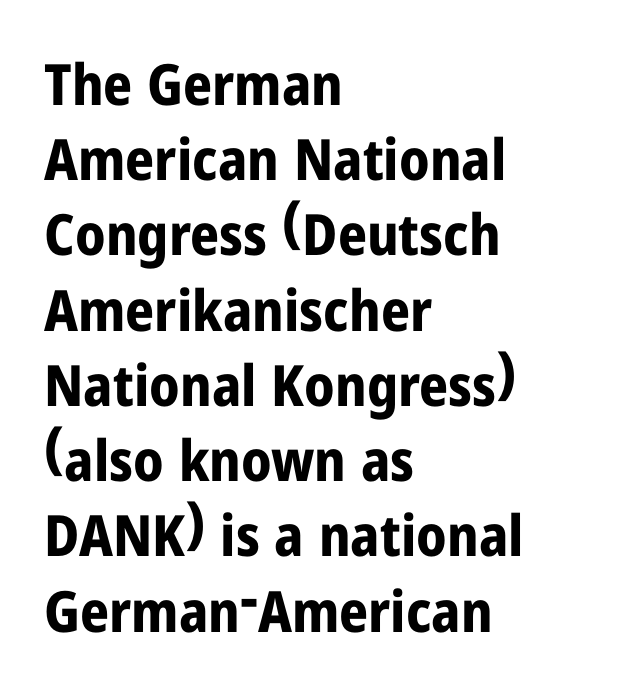
{"serif": "no", "italic": "no", "bold": "yes", "weight": "bold", "width": "condensed", "stroke_contrast": "low", "x_height": "medium", "monospaced": "no", "underline": "no", "align": "left", "line_spacing": "normal", "line_spacing_ratio": 1.32, "letter_spacing": "normal", "letter_spacing_em": 0.0, "glyph_px": 57}
